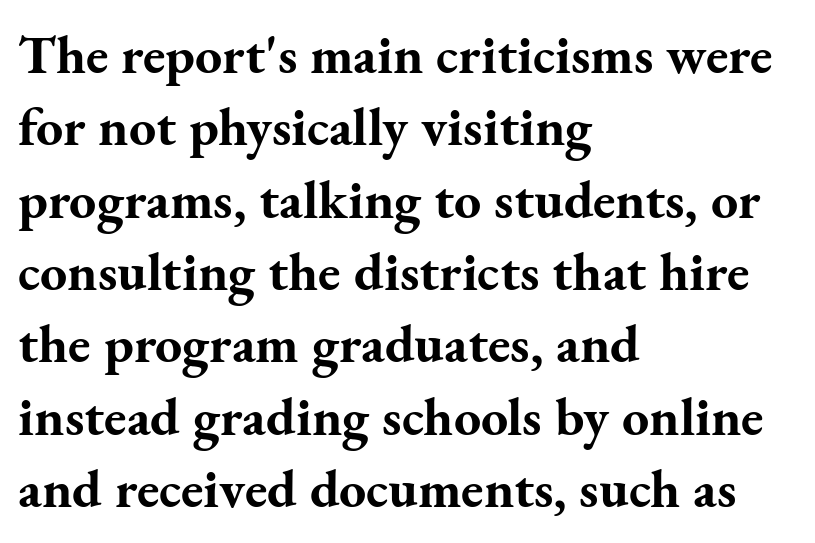
The rag falls on the right side of this text block. The axis of the letterforms is exactly vertical. Look at the bottom of the vertical strokes: they flare into serifs here. Emphasis by weight is at full strength: bold.
